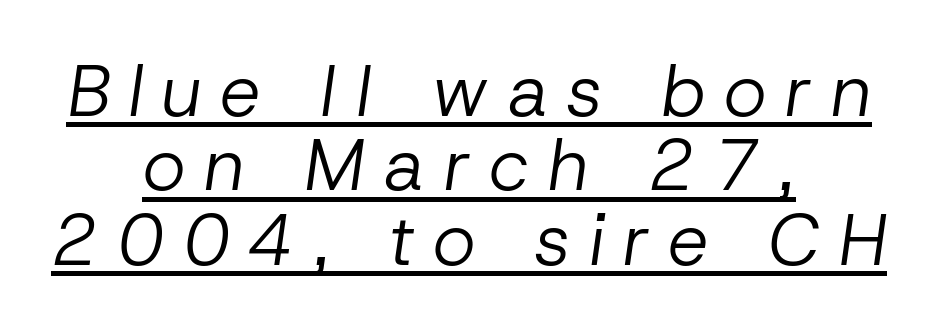
{"italic": "yes", "lean": "right", "slant_degrees": 8, "bold": "no", "weight": "regular", "width": "normal", "stroke_contrast": "low", "x_height": "medium", "monospaced": "no", "underline": "yes", "align": "center", "line_spacing": "tight", "line_spacing_ratio": 1.02, "letter_spacing": "wide", "letter_spacing_em": 0.25, "glyph_px": 73}
